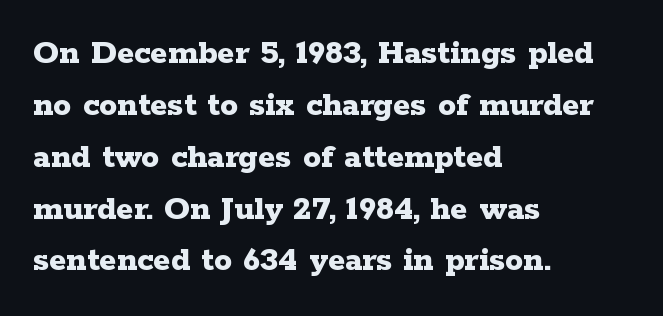
Q: Is the text bold? A: Yes.
Q: Is the text italic (slanted)? A: No, it is upright.
Q: Is the typeface a serif or a sans-serif typeface? A: Serif.
Q: Is the text underlined? A: No.
Q: How is the paragraph aligned? A: Left-aligned.
Q: Is the spacing between letters normal or unusually wide? A: Normal.
Q: Is the spacing between lines tight, normal or loose? A: Normal.
Q: Width (condensed, normal, or wide)? A: Wide.
Q: Stroke contrast? A: Low.
Q: x-height? A: Medium.
Q: Monospaced? A: No.
